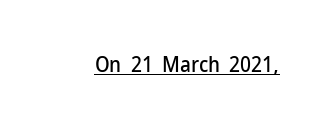
Students, note that the glyphs here touch the page at normal intervals. Does a line run under the words? Yes, clearly. Designer's note — italics off, roman on.
